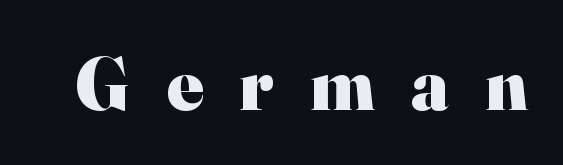
The image shows 76 px heavy serif type, upright; set unusually wide letter spacing (+0.48 em), not underlined; high stroke contrast and a small x-height.
